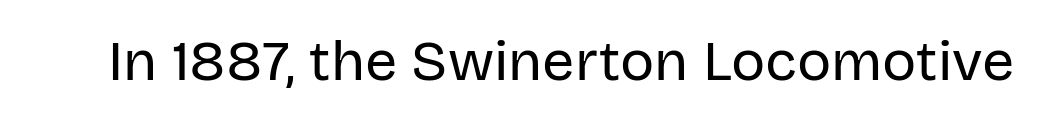
{"serif": "no", "italic": "no", "bold": "no", "weight": "regular", "width": "normal", "stroke_contrast": "low", "x_height": "large", "monospaced": "no", "underline": "no", "letter_spacing": "normal", "letter_spacing_em": 0.0, "glyph_px": 57}
